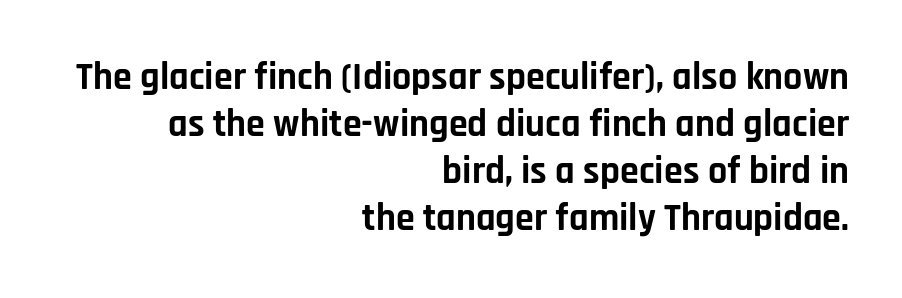
The lettering holds an erect, upright posture throughout. The space directly below the letters is spotless. On the weight axis this lands at bold, roughly 700. Here the designer chose a conventional face with non-uniform glyph widths. Font category for this specimen: sans-serif. The rendering keeps characters at their native spacing.
